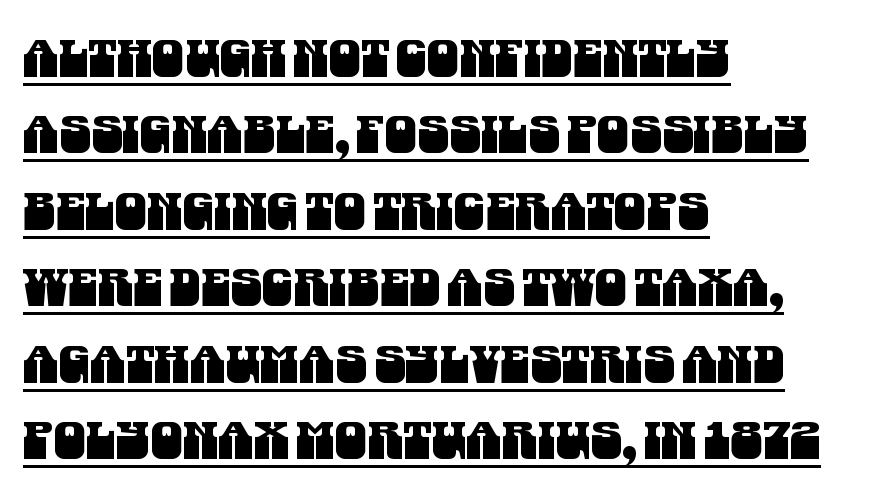
{"serif": "no", "width": "condensed", "stroke_contrast": "medium", "x_height": "large", "monospaced": "no", "underline": "yes", "align": "left", "line_spacing": "normal", "line_spacing_ratio": 1.5, "letter_spacing": "normal", "letter_spacing_em": 0.0, "glyph_px": 51}
